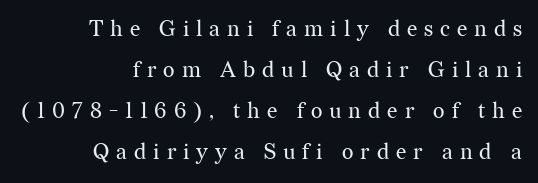
Unmarked baselines from the first word to the last. Does the copy run flush right? Yes — the right margin is perfectly even. The weight would be labelled regular, book, light, or lighter still. A typesetter would mark this as roman, not italic. There is plenty of visible air inserted between adjacent glyphs.
